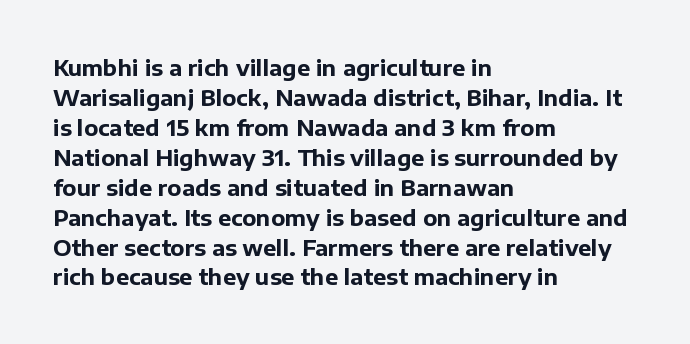
Q: Is the text bold? A: Yes.
Q: Is the text italic (slanted)? A: No, it is upright.
Q: Is the text underlined? A: No.
Q: How is the paragraph aligned? A: Left-aligned.
Q: Is the spacing between letters normal or unusually wide? A: Normal.
Q: Is the spacing between lines tight, normal or loose? A: Normal.
